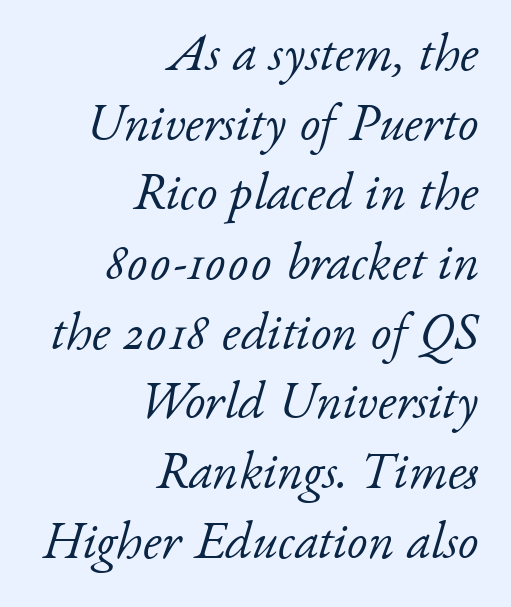
Q: Is the text bold? A: No.
Q: Is the text italic (slanted)? A: Yes, it leans right by about 17 degrees.
Q: Is the typeface a serif or a sans-serif typeface? A: Serif.
Q: Is the text underlined? A: No.
Q: How is the paragraph aligned? A: Right-aligned.
Q: Is the spacing between letters normal or unusually wide? A: Normal.
Q: Is the spacing between lines tight, normal or loose? A: Normal.
Q: Width (condensed, normal, or wide)? A: Normal.
Q: Stroke contrast? A: Low.
Q: x-height? A: Small.
Q: Monospaced? A: No.
